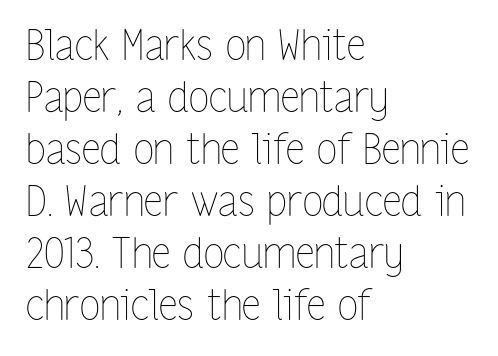
Q: Is the text bold? A: No.
Q: Is the text italic (slanted)? A: No, it is upright.
Q: Is the text underlined? A: No.
Q: How is the paragraph aligned? A: Left-aligned.
Q: Is the spacing between letters normal or unusually wide? A: Normal.
Q: Width (condensed, normal, or wide)? A: Condensed.
Q: Stroke contrast? A: Low.
Q: x-height? A: Medium.
Q: Monospaced? A: No.
